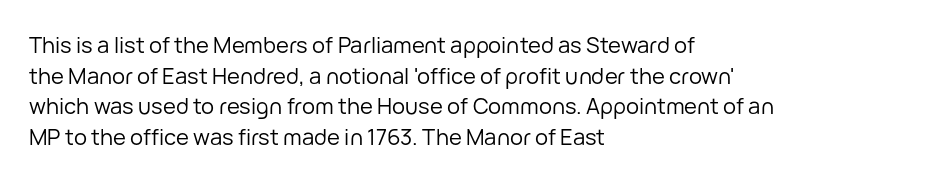
Here the glyphs are tracked normally, forming tight word shapes. This sample keeps an unexceptional amount of space between lines. Every character sits straight up, as roman type does. Each stroke keeps to a modest, everyday thickness or less. This rendering uses left alignment, leaving the right contour irregular. Descenders are the only things crossing below the line.
